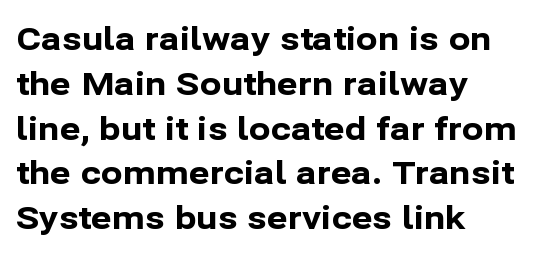
Q: Is the text bold? A: Yes.
Q: Is the text italic (slanted)? A: No, it is upright.
Q: Is the typeface a serif or a sans-serif typeface? A: Sans-serif.
Q: Is the text underlined? A: No.
Q: How is the paragraph aligned? A: Left-aligned.
Q: Is the spacing between letters normal or unusually wide? A: Normal.
Q: Is the spacing between lines tight, normal or loose? A: Normal.
Q: Width (condensed, normal, or wide)? A: Normal.
Q: Stroke contrast? A: Low.
Q: x-height? A: Medium.
Q: Monospaced? A: No.
